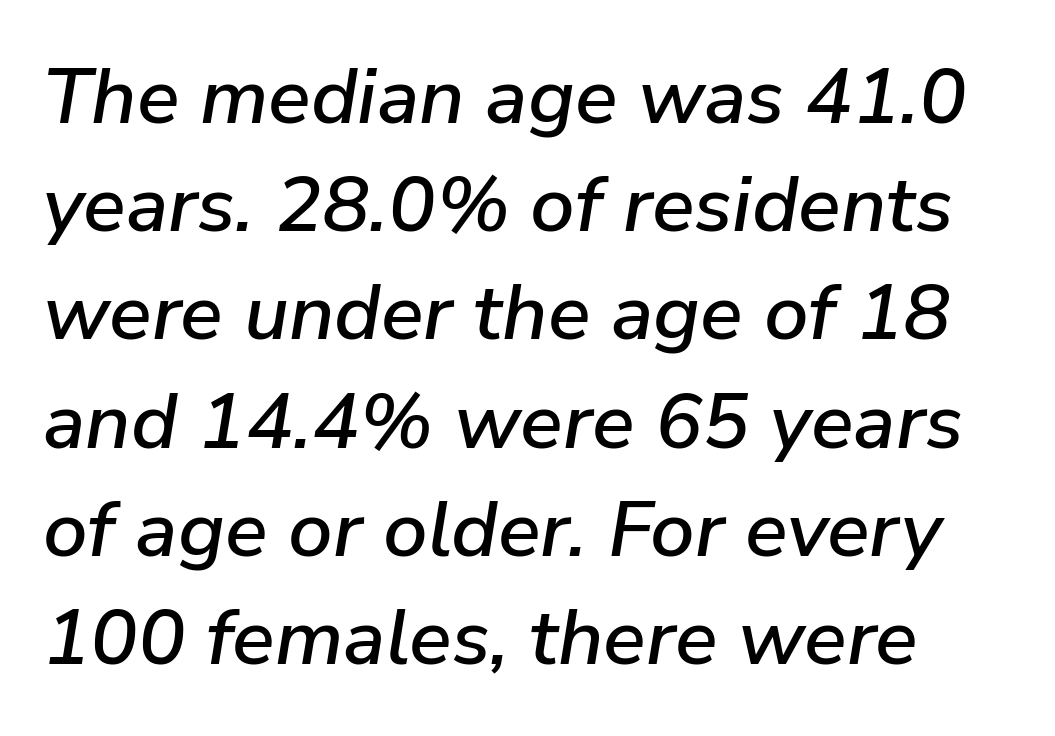
Q: Is the text italic (slanted)? A: Yes, it leans right by about 9 degrees.
Q: Is the text underlined? A: No.
Q: Is the spacing between letters normal or unusually wide? A: Normal.
Q: Is the spacing between lines tight, normal or loose? A: Normal.
Q: Width (condensed, normal, or wide)? A: Normal.
Q: Stroke contrast? A: Low.
Q: x-height? A: Medium.
Q: Monospaced? A: No.
